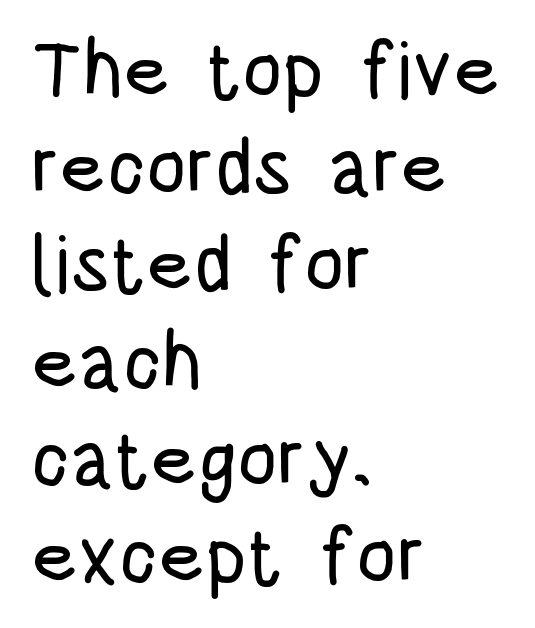
{"serif": "no", "italic": "no", "width": "condensed", "stroke_contrast": "low", "x_height": "large", "monospaced": "no", "underline": "no", "align": "left", "line_spacing_ratio": 1.23, "letter_spacing": "normal", "letter_spacing_em": 0.0, "glyph_px": 79}
